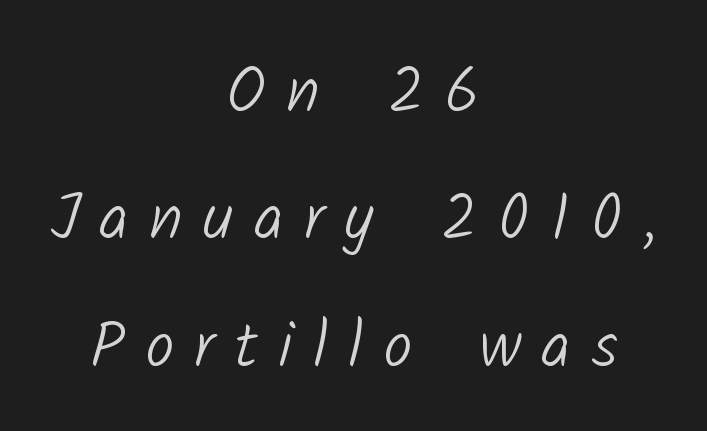
Plain, unruled lines of type. Are there feet on the stems? There aren't — it's a sans. In CSS terms this would be text-align: center. Here the designer chose a conventional face with non-uniform glyph widths. Glyph-to-glyph distance is far greater than everyday printed text.
